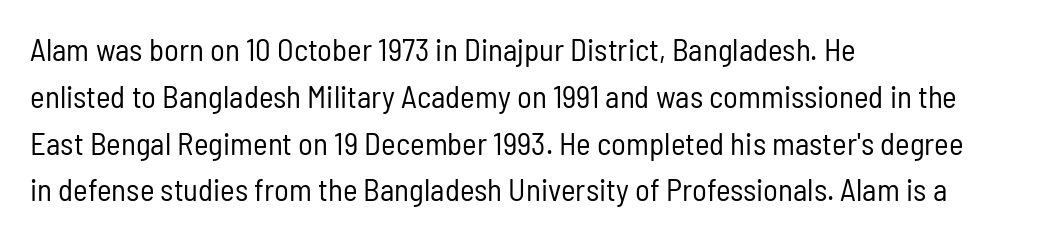
Do the characters align in a grid? No, the font is proportional. Descenders are the only things crossing below the line. Vertical stems look standard width or narrower in stroke. This is sans-serif lettering, the kind often seen on screens and signage. Notice how the passage keeps a crisp vertical edge on the left only.
